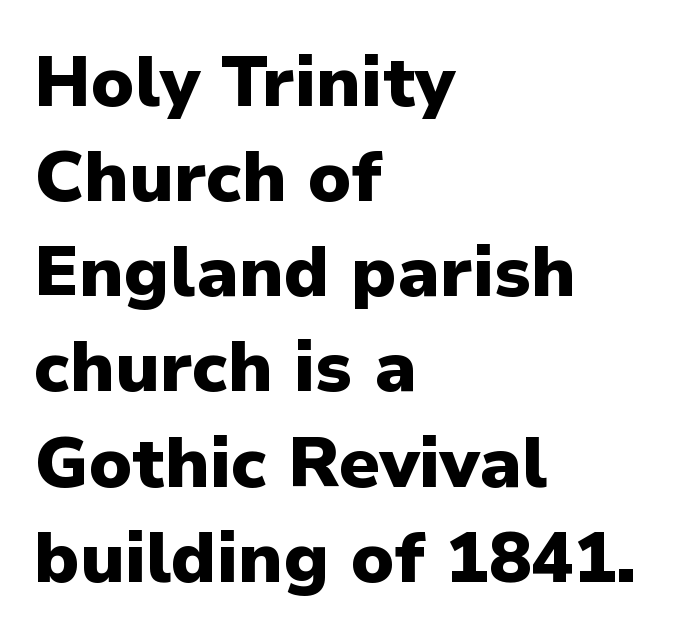
Q: Is the text bold? A: Yes.
Q: Is the text italic (slanted)? A: No, it is upright.
Q: Is the typeface a serif or a sans-serif typeface? A: Sans-serif.
Q: Is the text underlined? A: No.
Q: How is the paragraph aligned? A: Left-aligned.
Q: Is the spacing between letters normal or unusually wide? A: Normal.
Q: Is the spacing between lines tight, normal or loose? A: Normal.
Q: Width (condensed, normal, or wide)? A: Normal.
Q: Stroke contrast? A: Low.
Q: x-height? A: Medium.
Q: Monospaced? A: No.
